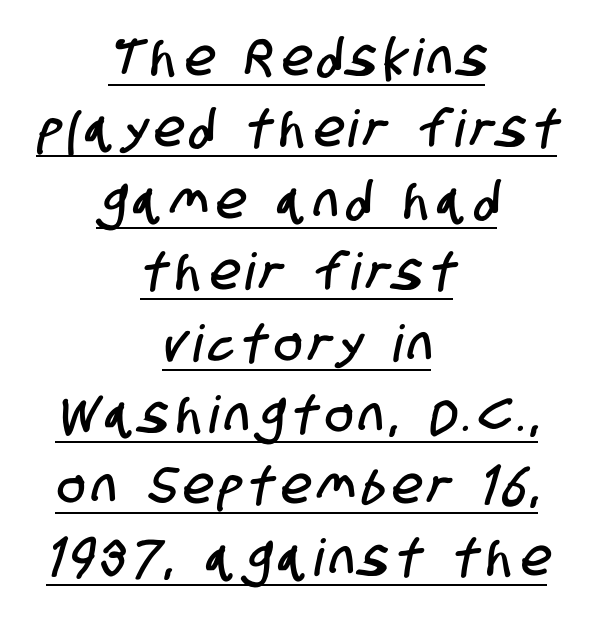
The sample's only ornament is a line tracing under the words. The space between consecutive lines is moderate. These lines are rendered in a variable-pitch font. Both edges are ragged and mirror each other, which tells us the setting is centered. Font category for this specimen: sans-serif.
